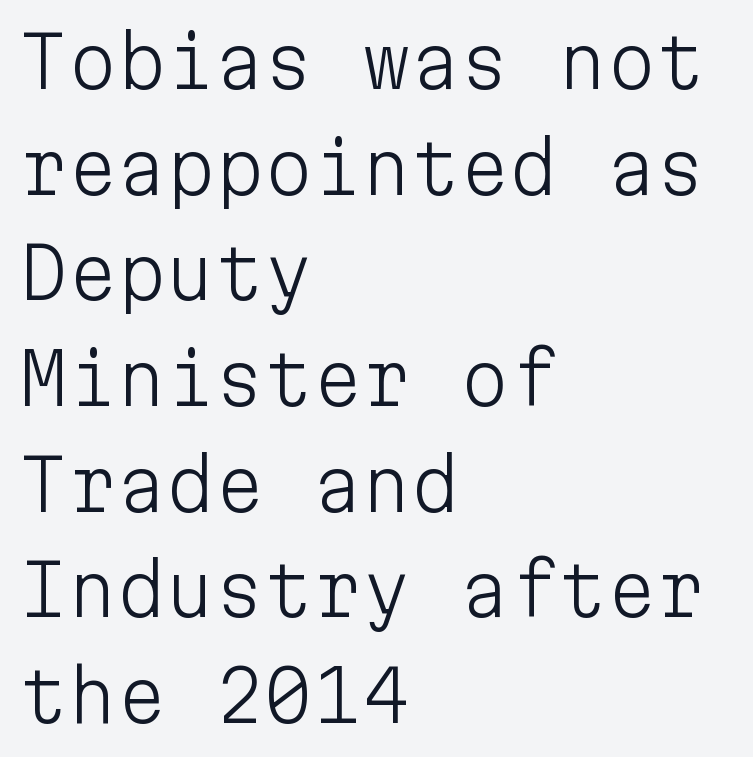
The letters look calm and open, with moderate or lighter stems. Underline: absent. A typesetter would call this monospace, since all characters share one set width. Typeset ragged right — the left edge is the straight one. Italic? Not at all — the glyphs are vertical. What stands out about the letter spacing? Nothing — it is the standard amount.
